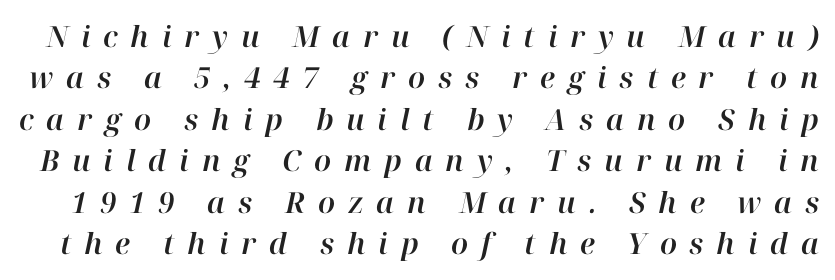
{"italic": "yes", "lean": "right", "slant_degrees": 12, "width": "normal", "stroke_contrast": "high", "x_height": "medium", "monospaced": "no", "underline": "no", "line_spacing": "normal", "line_spacing_ratio": 1.43, "letter_spacing": "wide", "letter_spacing_em": 0.44, "glyph_px": 29}
